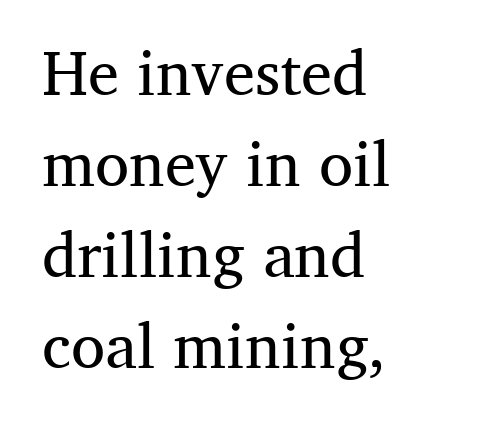
Honestly, the letter spacing is just normal — you wouldn't notice it. The passage shown stacks its lines at a standard gap. Unmarked baselines from the first word to the last. The letters advance in unequal steps, a hallmark of proportional type. All the whitespace from short lines collects on the right.
